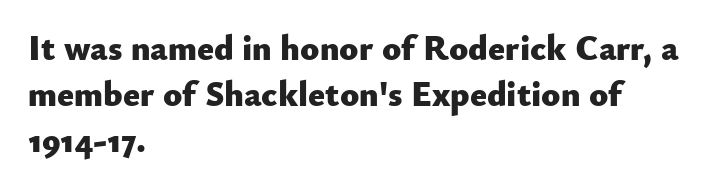
Words appear dense and cohesive because spacing is normal. A full-strength bold gives these letters their thick strokes. Typeset ragged right — the left edge is the straight one. The letters stand straight up with perfectly vertical stems. Each new line begins a customary step beneath the previous one. Note the varied advance widths — an 'i' is clearly narrower than an 'm'.
